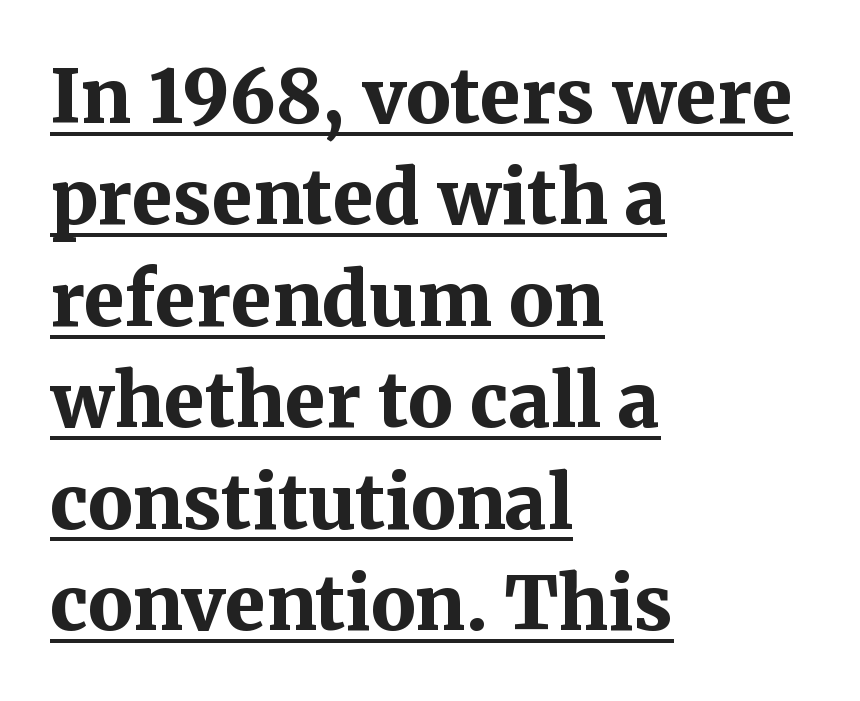
The specimen includes a rule beneath the text block's lines. Is this a fixed-width face? No — the glyphs have proportional, varying widths. This is serif lettering, the kind often seen in printed books. Ascenders rise straight up at ninety degrees. Heavy-handed strokes throughout: this text is bold.
